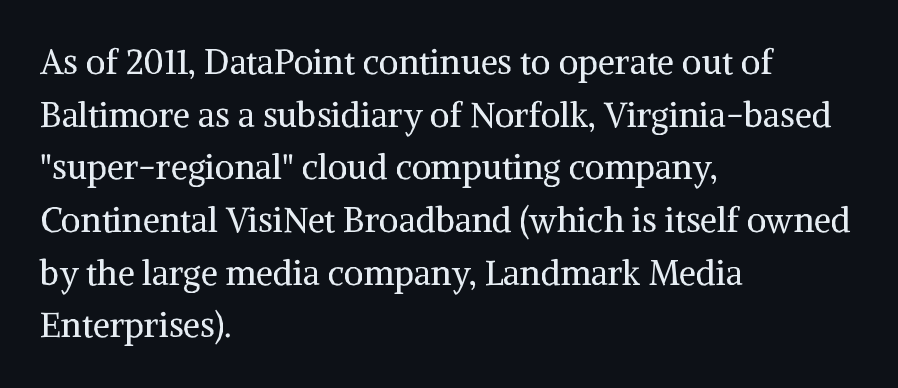
The image shows 34 px regular-weight serif type, upright; set left-aligned, normal line spacing (1.55x), normal letter spacing, not underlined; medium stroke contrast and a medium x-height.
